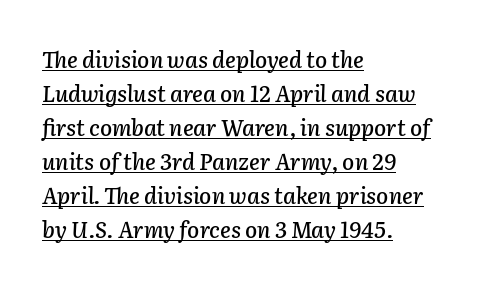
{"italic": "yes", "lean": "right", "slant_degrees": 2, "underline": "yes", "align": "left", "line_spacing": "normal", "line_spacing_ratio": 1.55, "letter_spacing": "normal", "letter_spacing_em": 0.0, "glyph_px": 22}
